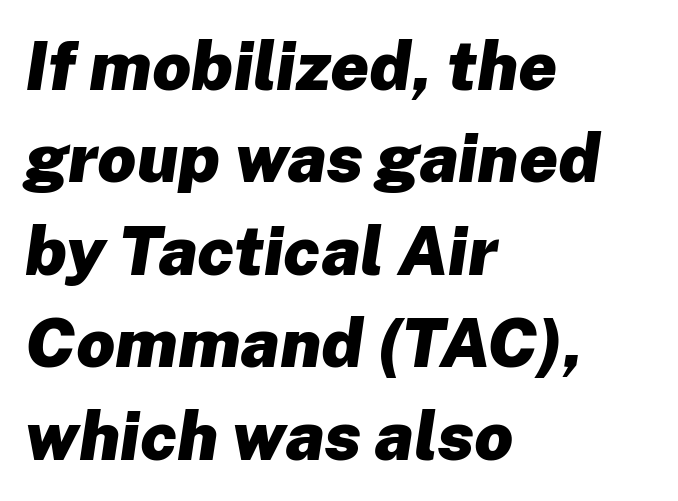
The image shows 68 px heavy type, italic (leaning right); set left-aligned, normal line spacing (1.36x), normal letter spacing, not underlined; low stroke contrast and a medium x-height.
